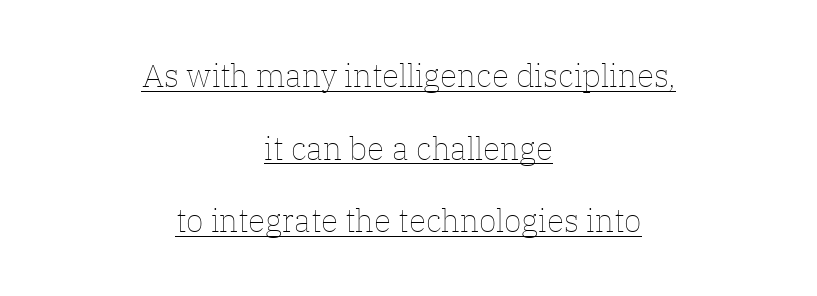
Q: Is the text bold? A: No.
Q: Is the text italic (slanted)? A: No, it is upright.
Q: Is the text underlined? A: Yes.
Q: How is the paragraph aligned? A: Centered.
Q: Is the spacing between letters normal or unusually wide? A: Normal.
Q: Is the spacing between lines tight, normal or loose? A: Loose.
Q: Width (condensed, normal, or wide)? A: Normal.
Q: Stroke contrast? A: Low.
Q: x-height? A: Medium.
Q: Monospaced? A: No.
